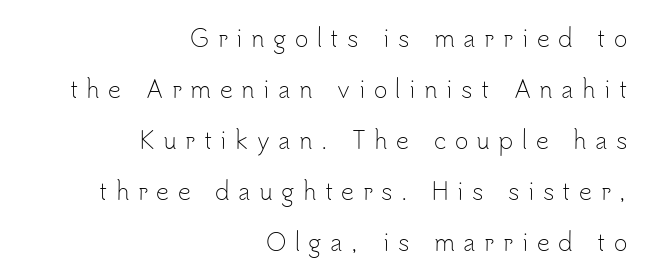
Check under the words: just untouched page. Words appear elongated and porous because spacing is wide. Weight: regular or lighter. The lines in this sample share a right terminus and differ only in where they begin. If you drew a line through each stem, it would be perfectly vertical. Leading is clearly above the norm, producing a sparse column.
